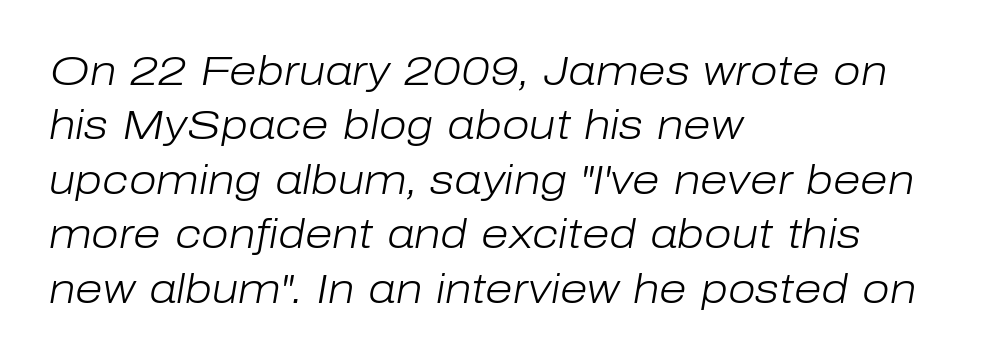
Line starts are locked; line ends wander. Here the designer chose a conventional face with non-uniform glyph widths. Heaviness? Minimal to ordinary, like unemphasized prose. The horizontal fit of the characters is conventional and even. Is there much room between lines? A standard amount, neither cramped nor airy.
